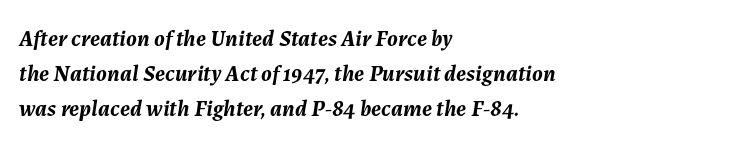
In CSS terms this would be text-align: left. Is the letter spacing exaggerated? No — it looks like the ordinary default. Summary of weight: heavy, a full bold. An italicized treatment has been applied to the whole sample. The vertical gap from one line to the next is medium. Rule under the text: the space is simply empty.
